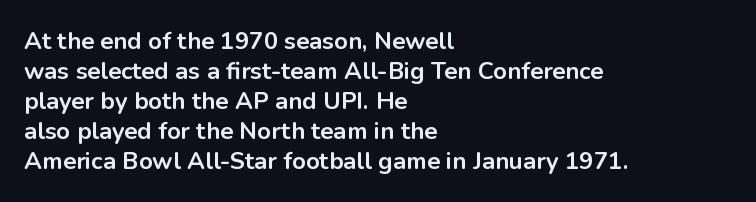
The image shows 24 px bold type, upright; set left-aligned, normal line spacing (1.25x), normal letter spacing, not underlined.
